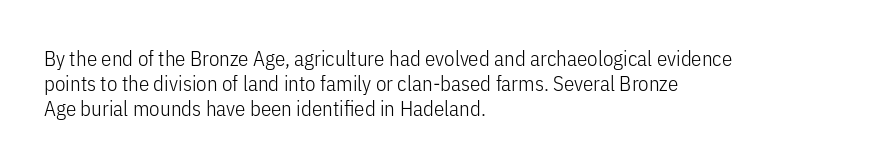
The letterforms sit shoulder to shoulder at normal distance. Typeset ragged right — the left edge is the straight one. The lettering holds an erect, upright posture throughout. Vertical stems look standard width or narrower in stroke. Beneath every word, the page is bare.
